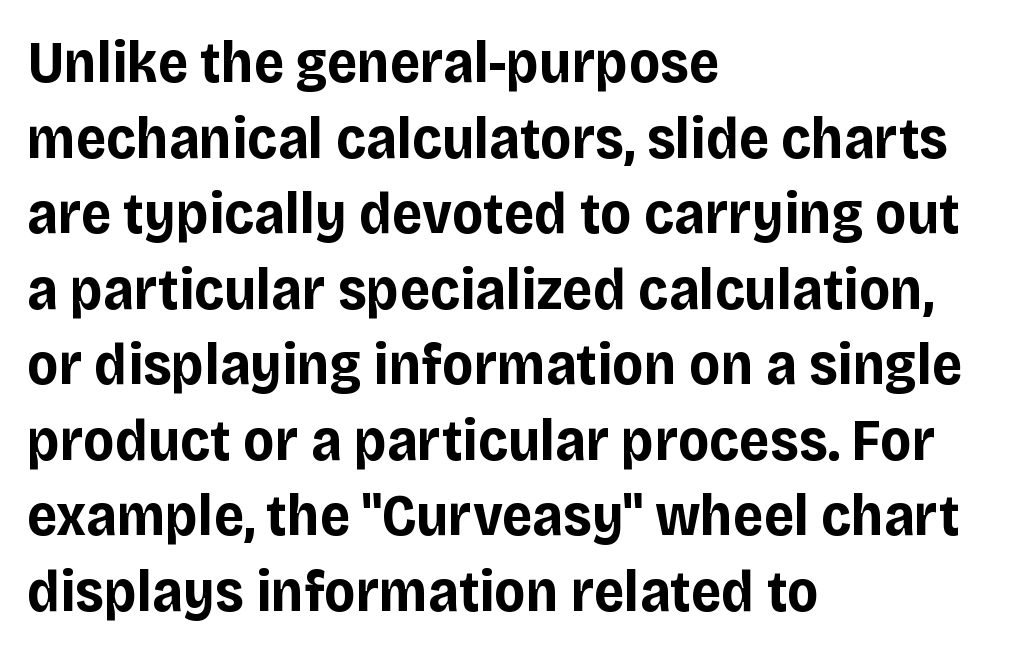
{"serif": "no", "italic": "no", "bold": "yes", "weight": "bold", "width": "normal", "stroke_contrast": "low", "x_height": "large", "monospaced": "no", "underline": "no", "align": "left", "line_spacing": "normal", "line_spacing_ratio": 1.28, "letter_spacing": "normal", "letter_spacing_em": 0.0, "glyph_px": 59}
